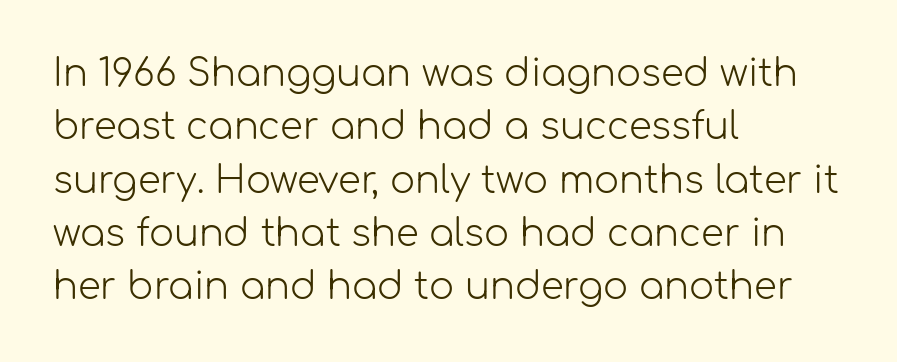
{"serif": "no", "italic": "no", "bold": "no", "weight": "light", "width": "normal", "stroke_contrast": "low", "x_height": "medium", "monospaced": "no", "underline": "no", "align": "left", "line_spacing": "normal", "line_spacing_ratio": 1.44, "letter_spacing": "normal", "letter_spacing_em": 0.0, "glyph_px": 37}
